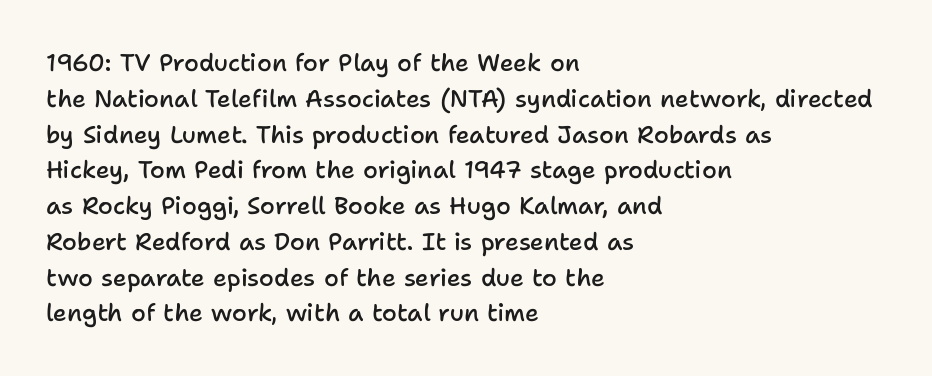
Does extra space separate the letters? No, they use regular spacing. Typographic density is moderately raised because the face is semibold. Do the letters lean? They stand straight. Each line starts at the same left margin while the right side varies. The line-height multiplier appears to be the usual default. Any mark beneath the type? The region is blank.
